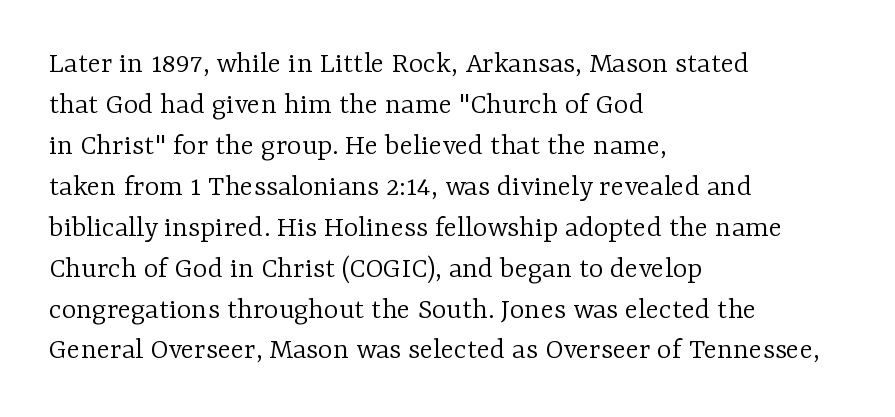
The image shows 31 px light serif type, upright; set left-aligned, normal line spacing (1.32x), normal letter spacing, not underlined; low stroke contrast and a medium x-height.
